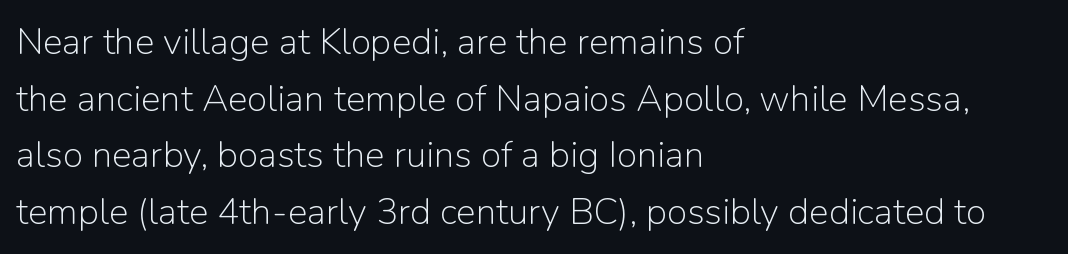
The image shows 37 px light sans-serif type, upright; set left-aligned, normal line spacing (1.53x), normal letter spacing, not underlined; low stroke contrast and a medium x-height.
